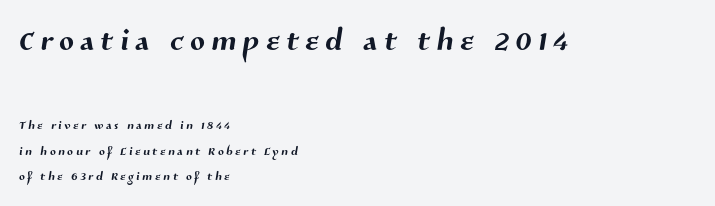
{"serif": "no", "width": "normal", "stroke_contrast": "medium", "x_height": "medium", "monospaced": "no", "underline": "no", "align": "left", "line_spacing": "normal", "line_spacing_ratio": 1.49, "larger_block": "first", "size_ratio": 2.53, "glyph_px": 43}
